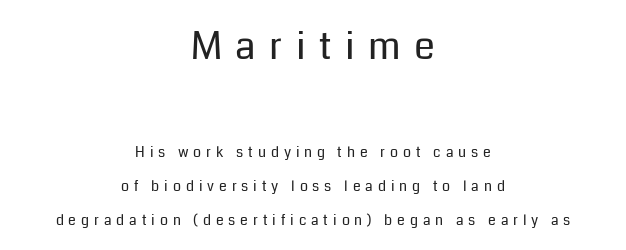
Type style note: lacks serifs. This reads as an unemphasized weight, regular at the heaviest. Posture: vertical. Layout note: lines centered. Baseline-to-baseline distance is far greater than the letter height. Caption: expanded tracking, letters set apart.
